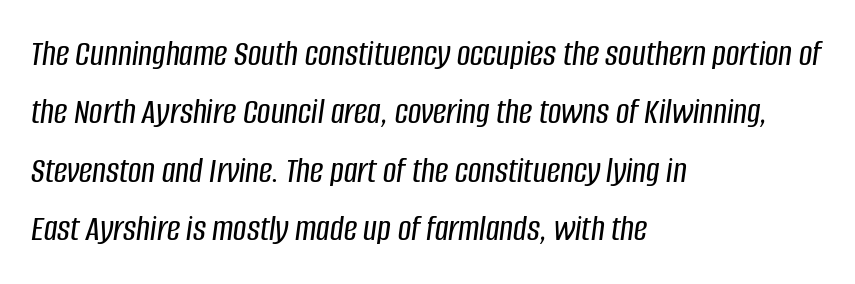
Q: Is the text italic (slanted)? A: Yes, it leans right by about 8 degrees.
Q: Is the text underlined? A: No.
Q: How is the paragraph aligned? A: Left-aligned.
Q: Is the spacing between letters normal or unusually wide? A: Normal.
Q: Is the spacing between lines tight, normal or loose? A: Normal.
Q: Width (condensed, normal, or wide)? A: Condensed.
Q: Stroke contrast? A: Low.
Q: x-height? A: Large.
Q: Monospaced? A: No.
